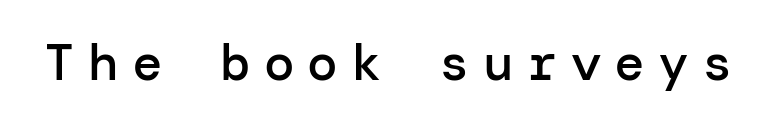
Q: Is the text bold? A: Semi-bold.
Q: Is the text italic (slanted)? A: No, it is upright.
Q: Is the typeface a serif or a sans-serif typeface? A: Sans-serif.
Q: Is the text underlined? A: No.
Q: Is the spacing between letters normal or unusually wide? A: Unusually wide.
Q: Width (condensed, normal, or wide)? A: Normal.
Q: Stroke contrast? A: Low.
Q: x-height? A: Medium.
